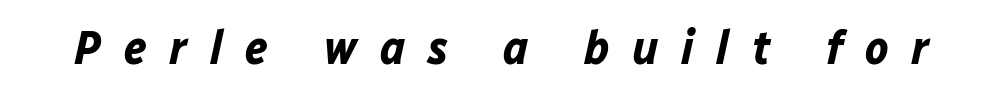
{"italic": "yes", "lean": "right", "slant_degrees": 12, "bold": "yes", "weight": "bold", "width": "normal", "stroke_contrast": "low", "x_height": "medium", "monospaced": "no", "underline": "no", "letter_spacing": "wide", "letter_spacing_em": 0.46, "glyph_px": 49}
